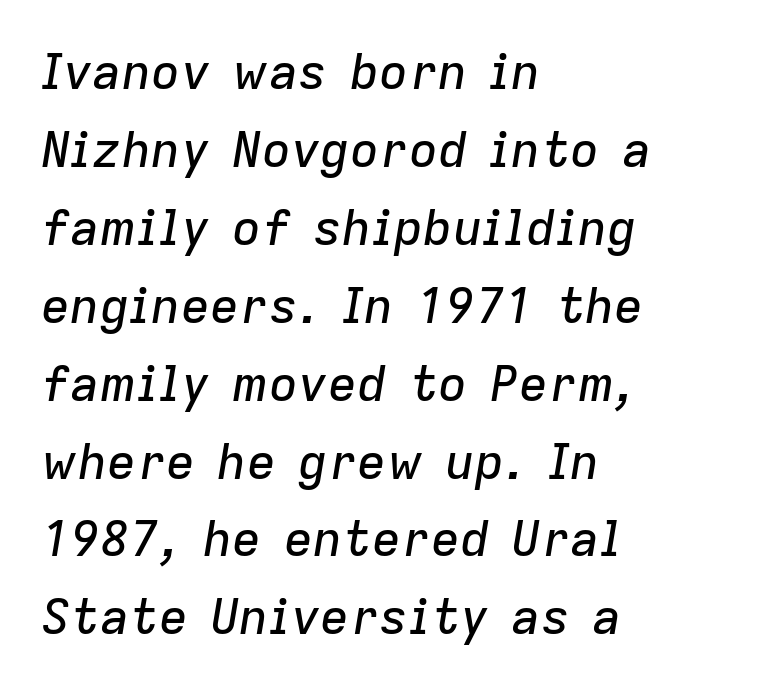
A clean baseline with only descenders dipping below it. Spacing between characters is what you'd get straight out of the box. Characters are canted at an angle relative to the baseline's perpendicular. The passage shown stacks its lines at a standard gap. Does the copy run flush right? No — it runs flush left. Each letter keeps its own natural width here, so spacing adapts to shape.
